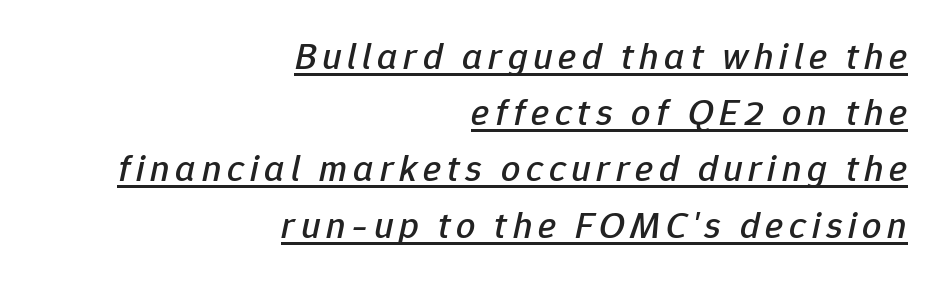
The image shows 38 px text type, italic (leaning right); set right-aligned, normal line spacing (1.48x), underlined; low stroke contrast and a medium x-height.
